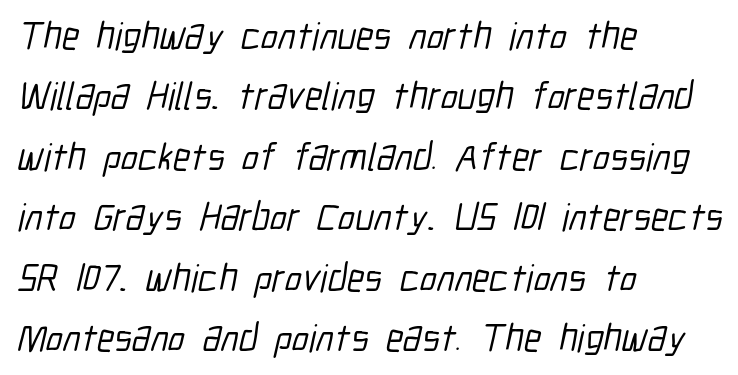
Q: Is the typeface a serif or a sans-serif typeface? A: Sans-serif.
Q: Is the text underlined? A: No.
Q: How is the paragraph aligned? A: Left-aligned.
Q: Is the spacing between letters normal or unusually wide? A: Normal.
Q: Is the spacing between lines tight, normal or loose? A: Normal.
Q: Width (condensed, normal, or wide)? A: Condensed.
Q: Stroke contrast? A: Low.
Q: x-height? A: Medium.
Q: Monospaced? A: No.
